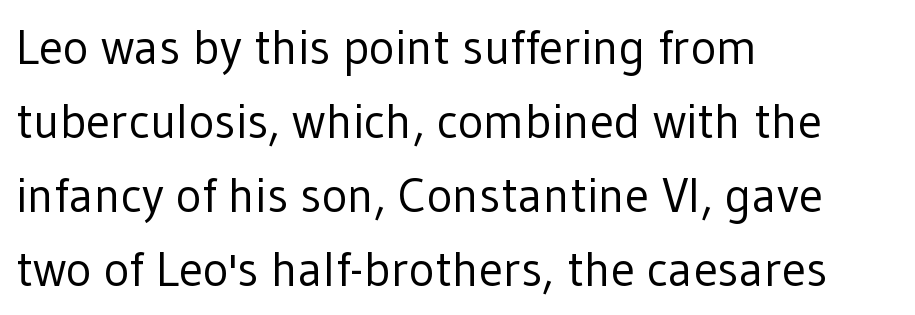
The lines sit at an ordinary, default distance from one another. Students, note that the glyphs here touch the page at normal intervals. One-word summary of the alignment: left. Heaviness? Minimal to ordinary, like unemphasized prose.
